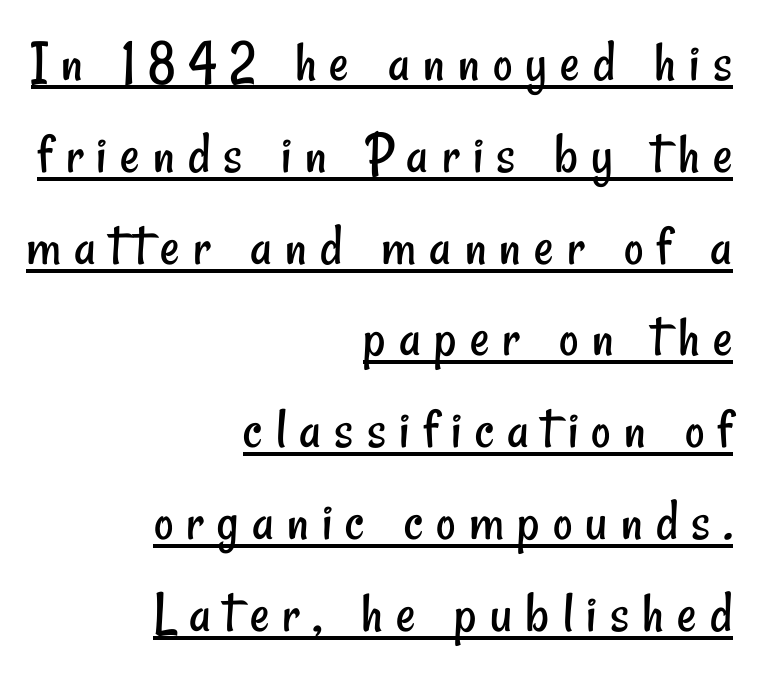
{"serif": "no", "bold": "no", "weight": "regular", "width": "condensed", "stroke_contrast": "low", "x_height": "small", "monospaced": "no", "underline": "yes", "align": "right", "line_spacing": "normal", "line_spacing_ratio": 1.53, "letter_spacing": "wide", "letter_spacing_em": 0.22, "glyph_px": 60}
